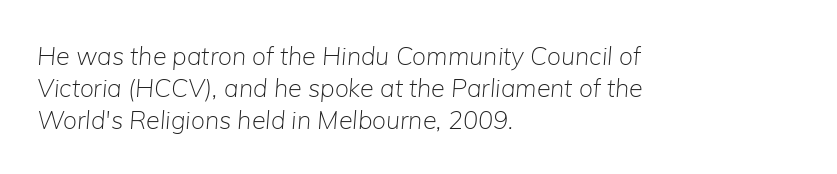
{"italic": "yes", "lean": "right", "slant_degrees": 5, "bold": "no", "underline": "no", "align": "left", "line_spacing": "normal", "line_spacing_ratio": 1.29, "letter_spacing": "normal", "letter_spacing_em": 0.0, "glyph_px": 25}
